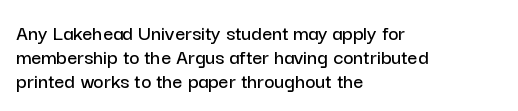
The image shows 22 px text type, upright; set left-aligned, tight line spacing (1.08x), normal letter spacing, not underlined.
